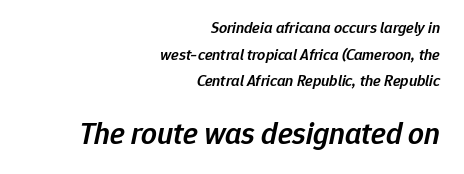
The image shows 31 px semibold type, italic (leaning right); set right-aligned, normal line spacing (1.66x), normal letter spacing, not underlined; the second (bottom) block is 1.94x larger; low stroke contrast and a medium x-height.
